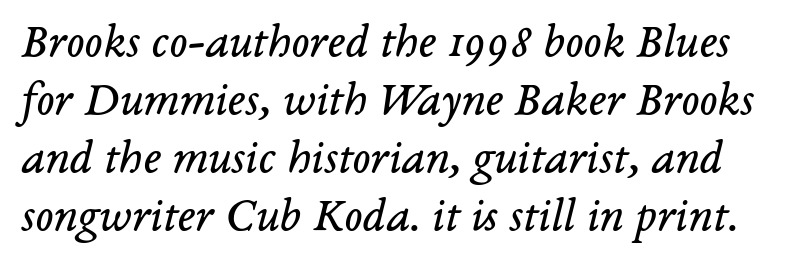
Q: Is the text bold? A: No.
Q: Is the text italic (slanted)? A: Yes, it leans right by about 14 degrees.
Q: Is the typeface a serif or a sans-serif typeface? A: Serif.
Q: Is the text underlined? A: No.
Q: Is the spacing between letters normal or unusually wide? A: Normal.
Q: Width (condensed, normal, or wide)? A: Normal.
Q: Stroke contrast? A: Low.
Q: x-height? A: Medium.
Q: Monospaced? A: No.
